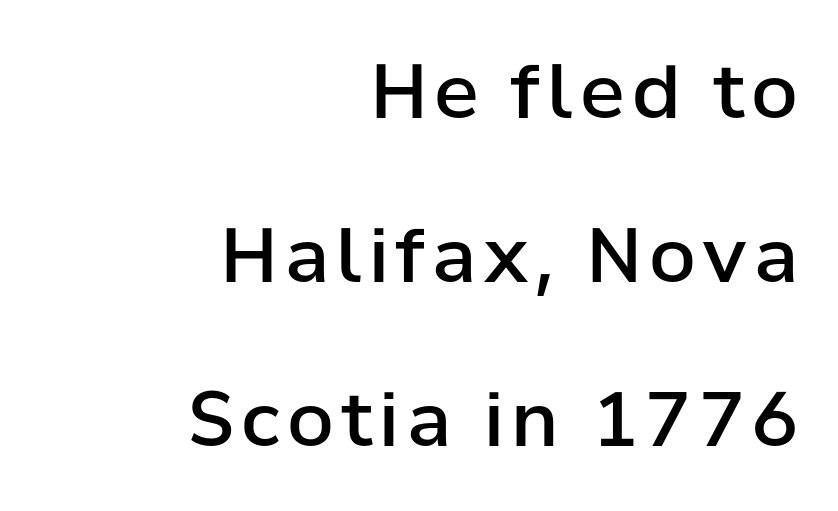
Q: Is the text bold? A: Semi-bold.
Q: Is the text italic (slanted)? A: No, it is upright.
Q: Is the typeface a serif or a sans-serif typeface? A: Sans-serif.
Q: Is the text underlined? A: No.
Q: How is the paragraph aligned? A: Right-aligned.
Q: Is the spacing between lines tight, normal or loose? A: Loose.
Q: Width (condensed, normal, or wide)? A: Normal.
Q: Stroke contrast? A: Low.
Q: x-height? A: Medium.
Q: Monospaced? A: No.
